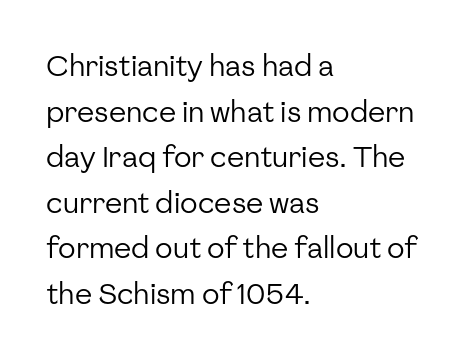
The image shows 29 px regular-weight sans-serif type, upright; set left-aligned, normal line spacing (1.57x), normal letter spacing, not underlined; low stroke contrast and a medium x-height.
